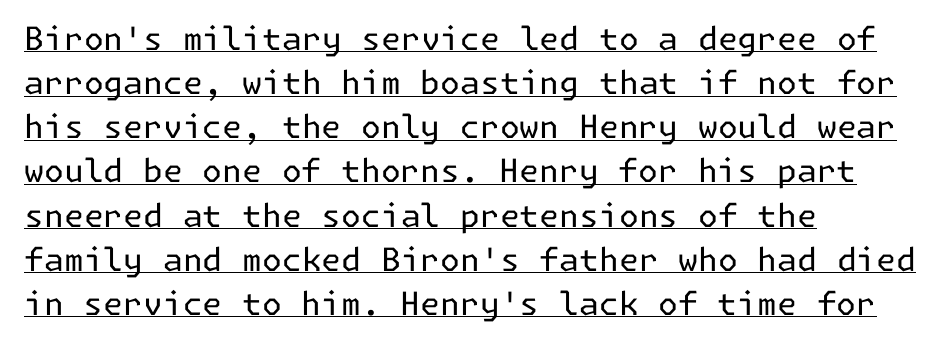
Q: Is the text bold? A: No.
Q: Is the text italic (slanted)? A: No, it is upright.
Q: Is the typeface a serif or a sans-serif typeface? A: Sans-serif.
Q: Is the text underlined? A: Yes.
Q: How is the paragraph aligned? A: Left-aligned.
Q: Is the spacing between letters normal or unusually wide? A: Normal.
Q: Is the spacing between lines tight, normal or loose? A: Normal.
Q: Width (condensed, normal, or wide)? A: Normal.
Q: Stroke contrast? A: Low.
Q: x-height? A: Medium.
